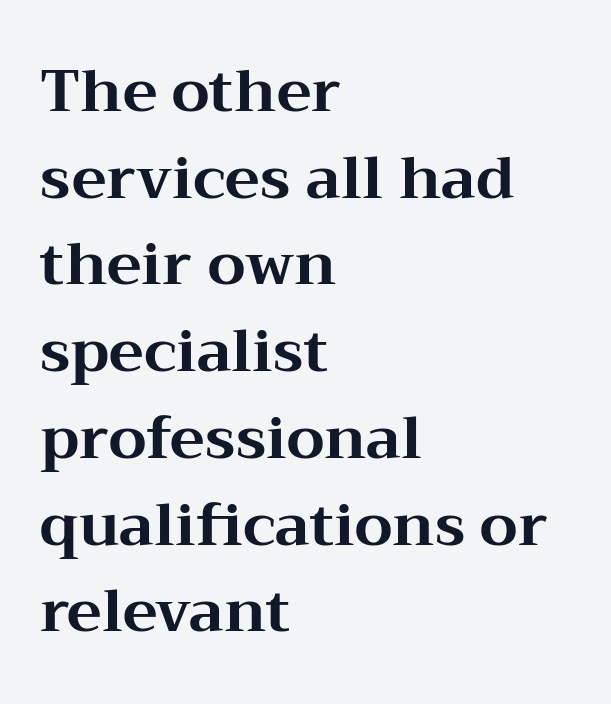
The image shows 59 px bold, wide serif type, upright; set left-aligned, normal line spacing (1.47x), normal letter spacing, not underlined; medium stroke contrast and a medium x-height.
